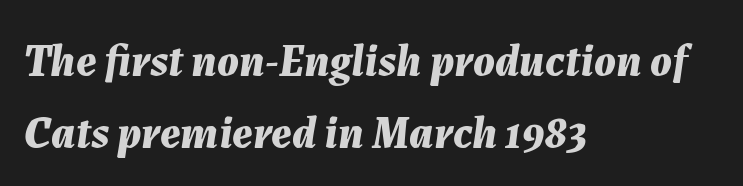
Compared with ordinary roman type, these characters are visibly tilted. The passage is arranged the way most books set body copy — flush left. Words float on clear page, feet unadorned. Spacing between characters is what you'd get straight out of the box. The block of text has a typical density, with ordinary space between rows.
